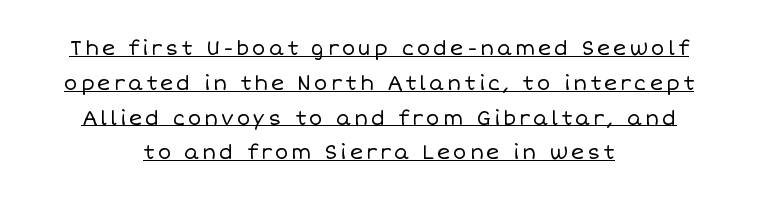
The image shows 20 px text type, upright; set centered, line spacing 1.74x, underlined.
